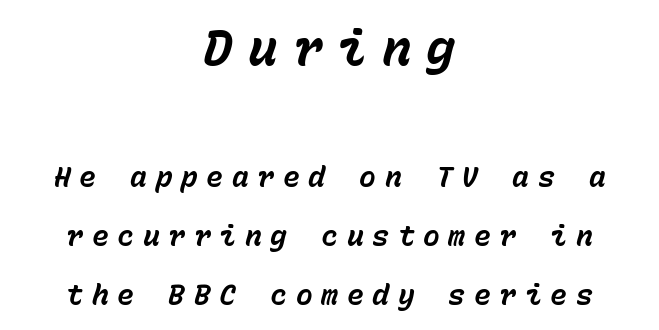
The image shows 49 px bold type, italic (leaning right), monospaced; set centered, loose line spacing (2.1x), unusually wide letter spacing (+0.31 em), not underlined; the first (top) block is 1.75x larger; low stroke contrast and a medium x-height.
